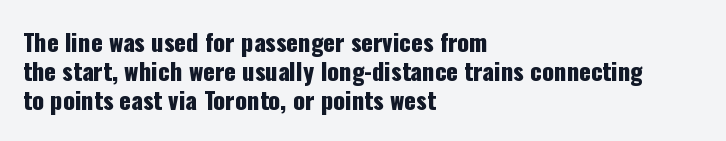
Q: Is the text italic (slanted)? A: No, it is upright.
Q: Is the text underlined? A: No.
Q: How is the paragraph aligned? A: Left-aligned.
Q: Is the spacing between letters normal or unusually wide? A: Normal.
